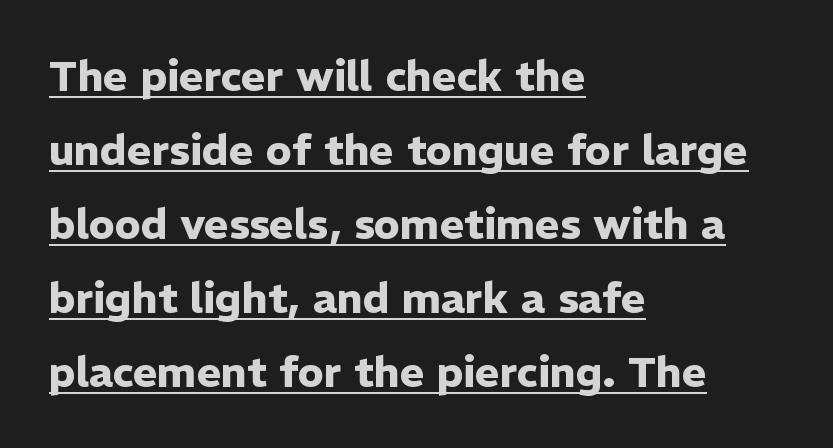
Nope, not italic — everything's standing straight. The lettering is marked with a stroke running underneath it. No extra tracking has been applied to these lines. Notice how thick the strokes are: this is what a full bold looks like. Reading down the block, your eye returns to a fixed left position each line.
